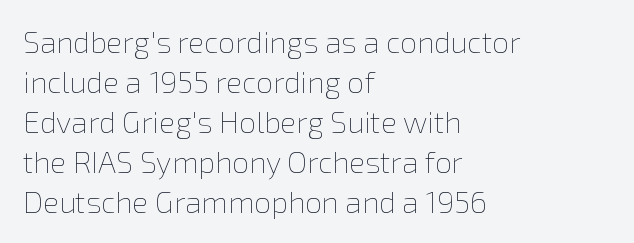
Q: Is the text bold? A: No.
Q: Is the text italic (slanted)? A: No, it is upright.
Q: Is the text underlined? A: No.
Q: How is the paragraph aligned? A: Left-aligned.
Q: Is the spacing between letters normal or unusually wide? A: Normal.
Q: Is the spacing between lines tight, normal or loose? A: Normal.
Q: Width (condensed, normal, or wide)? A: Normal.
Q: Stroke contrast? A: Low.
Q: x-height? A: Medium.
Q: Monospaced? A: No.
